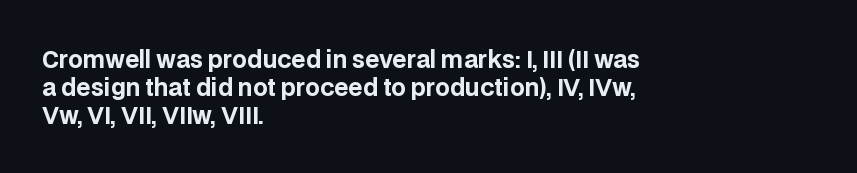
{"italic": "no", "bold": "yes", "underline": "no", "align": "left", "line_spacing_ratio": 1.21, "letter_spacing": "normal", "letter_spacing_em": 0.0, "glyph_px": 23}
